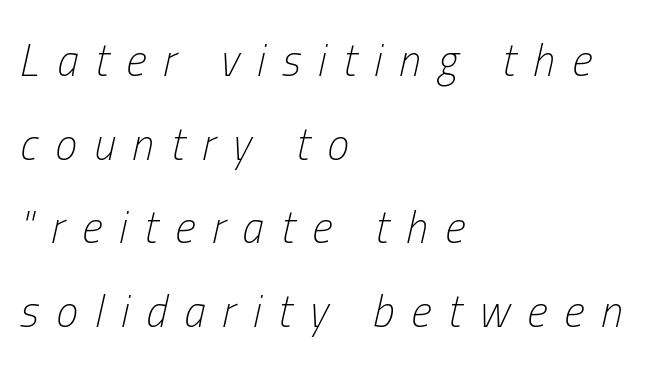
Q: Is the text bold? A: No.
Q: Is the text italic (slanted)? A: Yes, it leans right by about 13 degrees.
Q: Is the text underlined? A: No.
Q: How is the paragraph aligned? A: Left-aligned.
Q: Is the spacing between letters normal or unusually wide? A: Unusually wide.
Q: Is the spacing between lines tight, normal or loose? A: Loose.
Q: Width (condensed, normal, or wide)? A: Condensed.
Q: Stroke contrast? A: Low.
Q: x-height? A: Medium.
Q: Monospaced? A: No.
